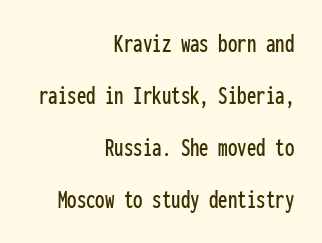
{"italic": "no", "underline": "no", "align": "right", "line_spacing": "loose", "line_spacing_ratio": 1.93, "letter_spacing": "normal", "letter_spacing_em": 0.0, "glyph_px": 27}
